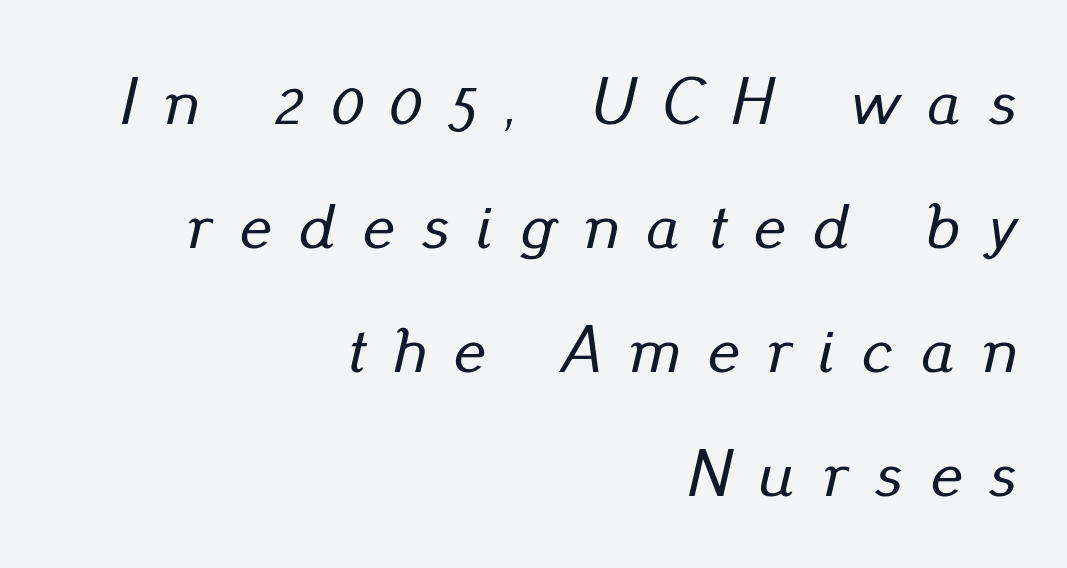
{"italic": "yes", "lean": "right", "slant_degrees": 13, "width": "normal", "stroke_contrast": "low", "x_height": "small", "monospaced": "no", "underline": "no", "align": "right", "line_spacing_ratio": 1.88, "letter_spacing": "wide", "letter_spacing_em": 0.42, "glyph_px": 66}
